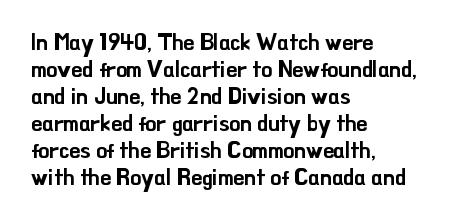
Q: Is the text italic (slanted)? A: No, it is upright.
Q: Is the text underlined? A: No.
Q: How is the paragraph aligned? A: Left-aligned.
Q: Is the spacing between letters normal or unusually wide? A: Normal.
